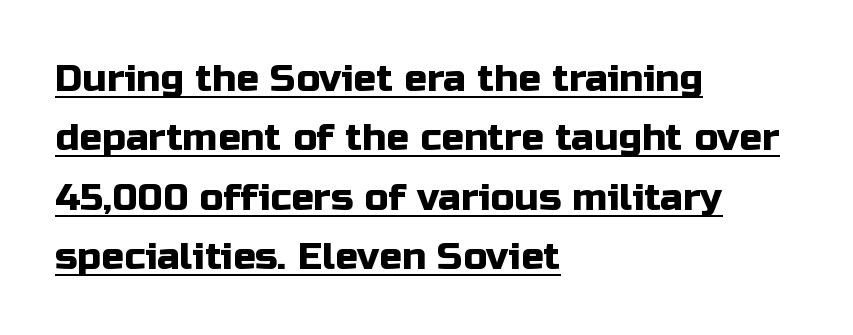
Q: Is the text italic (slanted)? A: No, it is upright.
Q: Is the typeface a serif or a sans-serif typeface? A: Sans-serif.
Q: Is the text underlined? A: Yes.
Q: How is the paragraph aligned? A: Left-aligned.
Q: Is the spacing between letters normal or unusually wide? A: Normal.
Q: Is the spacing between lines tight, normal or loose? A: Normal.
Q: Width (condensed, normal, or wide)? A: Normal.
Q: Stroke contrast? A: Low.
Q: x-height? A: Medium.
Q: Monospaced? A: No.
